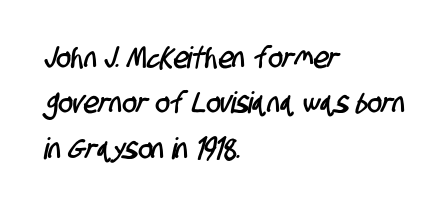
{"serif": "no", "width": "condensed", "stroke_contrast": "low", "x_height": "large", "monospaced": "no", "underline": "no", "align": "left", "line_spacing": "normal", "line_spacing_ratio": 1.51, "letter_spacing": "normal", "letter_spacing_em": 0.0, "glyph_px": 30}
